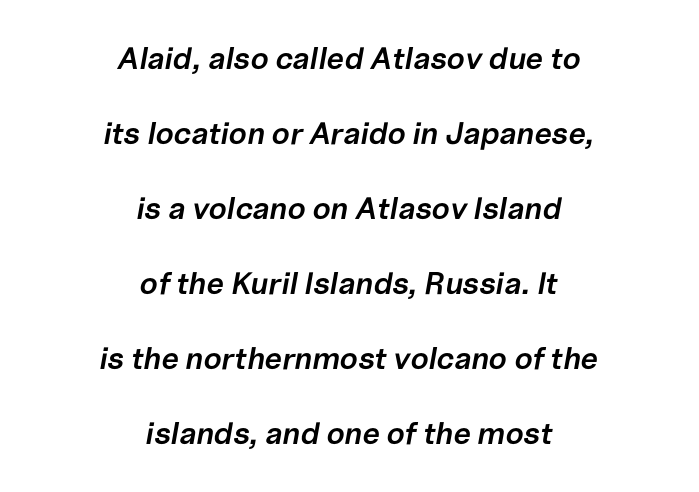
The image shows 31 px semibold type, italic (leaning right); set centered, loose line spacing (2.42x), normal letter spacing, not underlined; low stroke contrast and a medium x-height.
